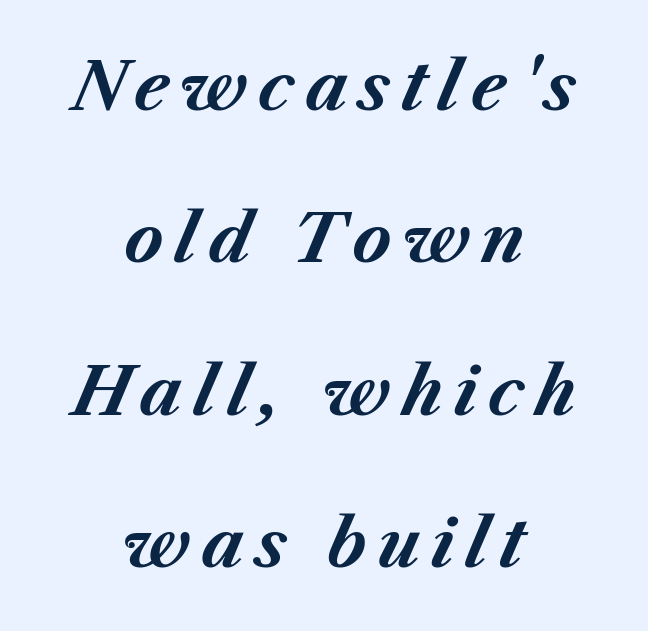
Q: Is the text bold? A: Yes.
Q: Is the text italic (slanted)? A: Yes, it leans right by about 23 degrees.
Q: Is the text underlined? A: No.
Q: How is the paragraph aligned? A: Centered.
Q: Is the spacing between lines tight, normal or loose? A: Loose.
Q: Width (condensed, normal, or wide)? A: Normal.
Q: Stroke contrast? A: Medium.
Q: x-height? A: Medium.
Q: Monospaced? A: No.
